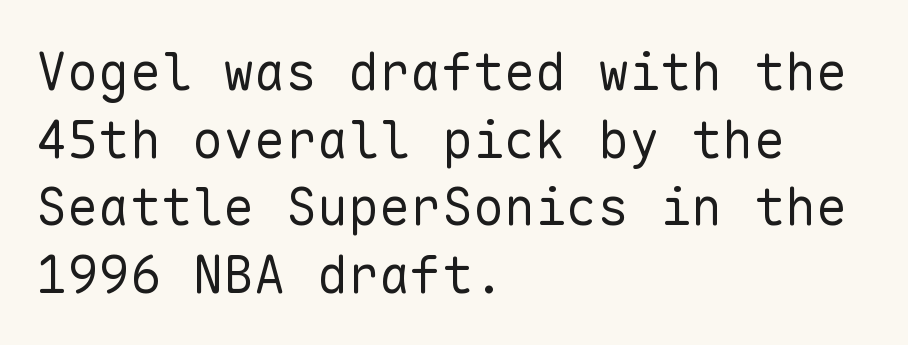
Q: Is the text bold? A: No.
Q: Is the text italic (slanted)? A: No, it is upright.
Q: Is the typeface a serif or a sans-serif typeface? A: Sans-serif.
Q: Is the text underlined? A: No.
Q: How is the paragraph aligned? A: Left-aligned.
Q: Is the spacing between letters normal or unusually wide? A: Normal.
Q: Is the spacing between lines tight, normal or loose? A: Normal.
Q: Width (condensed, normal, or wide)? A: Normal.
Q: Stroke contrast? A: Low.
Q: x-height? A: Medium.
Q: Monospaced? A: Yes.
